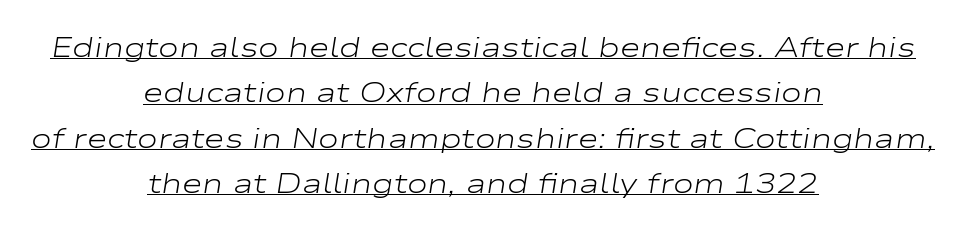
This sample uses plain, unmodified letter spacing. You can tell it's italic because the verticals aren't actually vertical. Vertical stems look standard width or narrower in stroke. Note the varied advance widths — an 'i' is clearly narrower than an 'm'.
